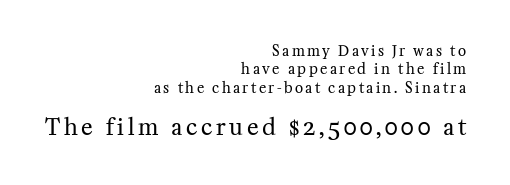
Q: Is the text bold? A: No.
Q: Is the text italic (slanted)? A: No, it is upright.
Q: Is the text underlined? A: No.
Q: How is the paragraph aligned? A: Right-aligned.
Q: Is the spacing between lines tight, normal or loose? A: Normal.
Q: Which block of text is set in a larger size, the first (top) or the second (bottom)? A: The second (bottom) one.
